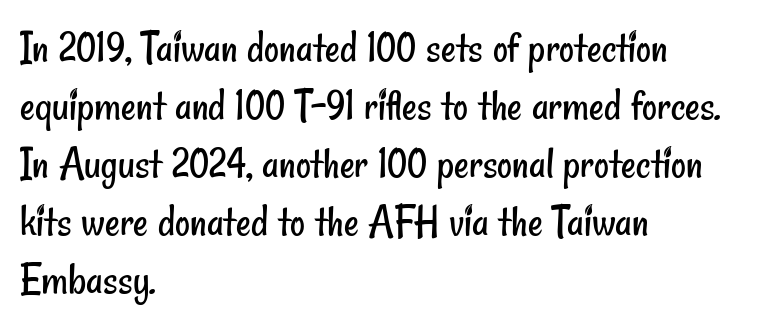
Q: Is the text bold? A: No.
Q: Is the typeface a serif or a sans-serif typeface? A: Sans-serif.
Q: Is the text underlined? A: No.
Q: How is the paragraph aligned? A: Left-aligned.
Q: Is the spacing between letters normal or unusually wide? A: Normal.
Q: Is the spacing between lines tight, normal or loose? A: Normal.
Q: Width (condensed, normal, or wide)? A: Condensed.
Q: Stroke contrast? A: Low.
Q: x-height? A: Small.
Q: Monospaced? A: No.
